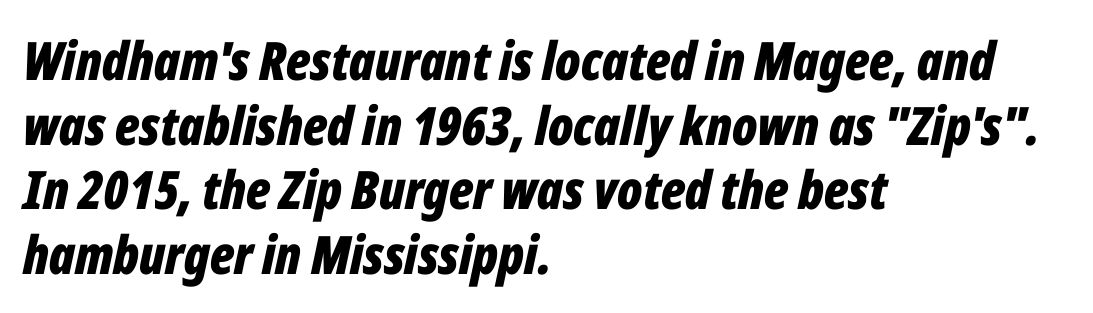
{"italic": "yes", "lean": "right", "slant_degrees": 12, "bold": "yes", "weight": "bold", "width": "condensed", "stroke_contrast": "low", "x_height": "medium", "monospaced": "no", "underline": "no", "align": "left", "line_spacing_ratio": 1.22, "letter_spacing": "normal", "letter_spacing_em": 0.0, "glyph_px": 53}
